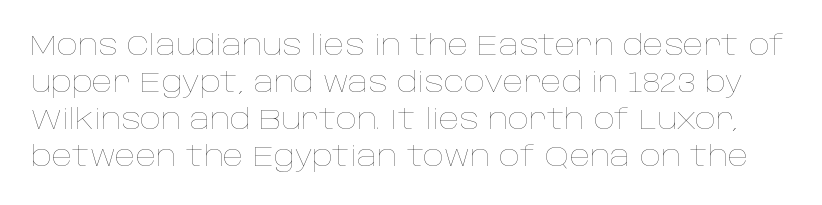
Q: Is the text bold? A: No.
Q: Is the text italic (slanted)? A: No, it is upright.
Q: Is the text underlined? A: No.
Q: Is the spacing between letters normal or unusually wide? A: Normal.
Q: Is the spacing between lines tight, normal or loose? A: Normal.
Q: Width (condensed, normal, or wide)? A: Normal.
Q: Stroke contrast? A: Low.
Q: x-height? A: Large.
Q: Monospaced? A: No.
